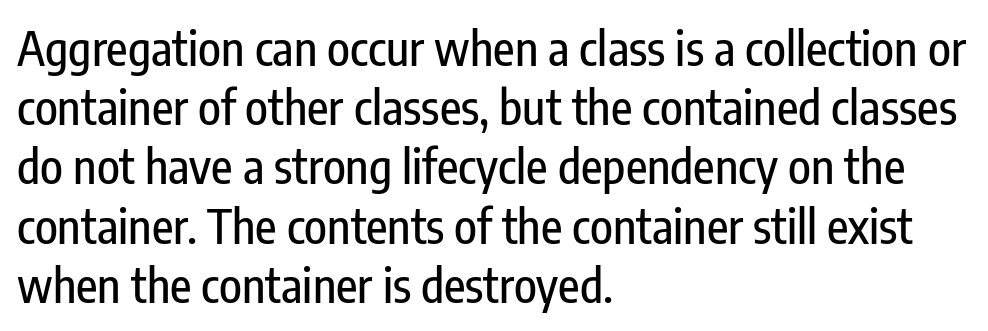
{"serif": "no", "italic": "no", "width": "condensed", "stroke_contrast": "low", "x_height": "medium", "monospaced": "no", "underline": "no", "align": "left", "line_spacing": "normal", "line_spacing_ratio": 1.26, "letter_spacing": "normal", "letter_spacing_em": 0.0, "glyph_px": 47}
